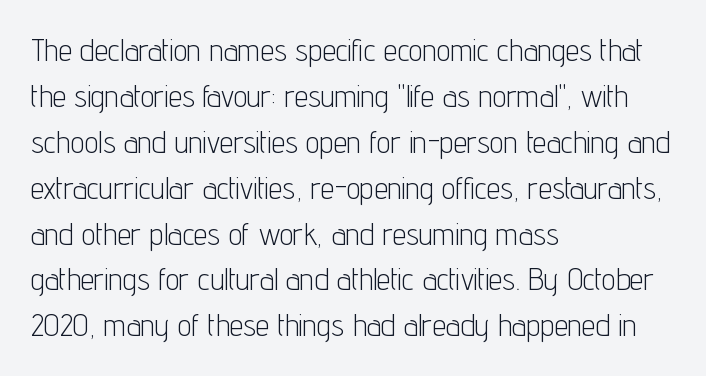
How are the letters spaced? Ordinarily, with no added tracking. The rendering shows plain stroke endings on the letterforms — a sans-serif design. The lettering holds an erect, upright posture throughout. A typesetter would call this proportional, since set widths differ per character. The space beneath each line is pristine and unruled. Honestly, the row spacing looks completely unremarkable.
